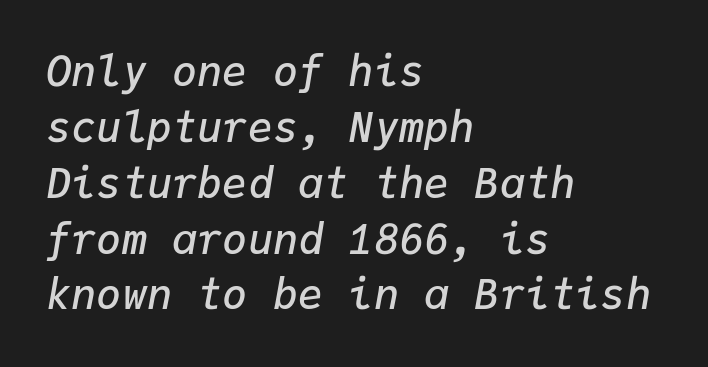
Q: Is the text bold? A: Semi-bold.
Q: Is the text italic (slanted)? A: Yes, it leans right by about 9 degrees.
Q: Is the text underlined? A: No.
Q: How is the paragraph aligned? A: Left-aligned.
Q: Is the spacing between letters normal or unusually wide? A: Normal.
Q: Is the spacing between lines tight, normal or loose? A: Normal.
Q: Width (condensed, normal, or wide)? A: Normal.
Q: Stroke contrast? A: Low.
Q: x-height? A: Medium.
Q: Monospaced? A: Yes.
